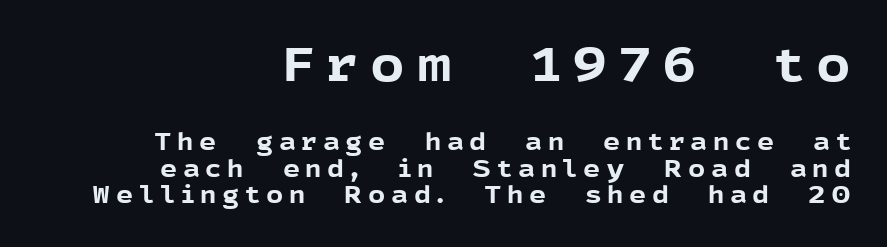
Each line ends at the same right margin while the left side varies. The specimen omits any rule beneath the text block's lines. You could only call the tracking loose — the letters float apart. Look at the stroke-to-counter ratio: heavy, a bold.
